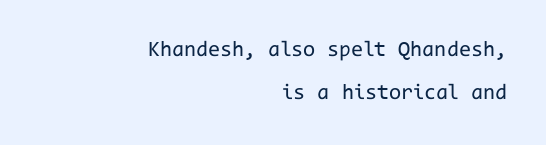
The specimen reads as upright at a glance. Interline gaps are noticeably wide in this sample. Anything drawn beneath the words? Only blank space. This rendering uses right alignment, leaving the left contour irregular.
